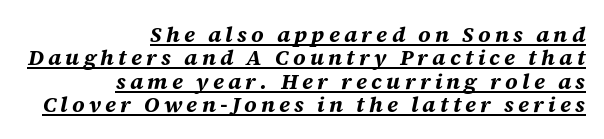
The image shows 22 px bold type, italic (leaning right); set right-aligned, tight line spacing (1.06x), underlined.
